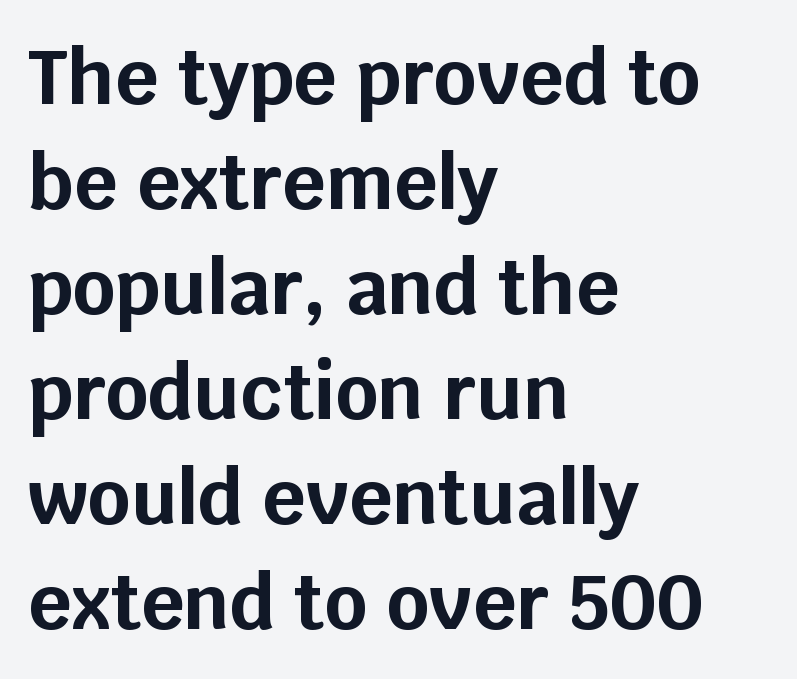
Q: Is the text bold? A: Yes.
Q: Is the text italic (slanted)? A: No, it is upright.
Q: Is the typeface a serif or a sans-serif typeface? A: Sans-serif.
Q: Is the text underlined? A: No.
Q: How is the paragraph aligned? A: Left-aligned.
Q: Is the spacing between letters normal or unusually wide? A: Normal.
Q: Is the spacing between lines tight, normal or loose? A: Normal.
Q: Width (condensed, normal, or wide)? A: Normal.
Q: Stroke contrast? A: Low.
Q: x-height? A: Large.
Q: Monospaced? A: No.
